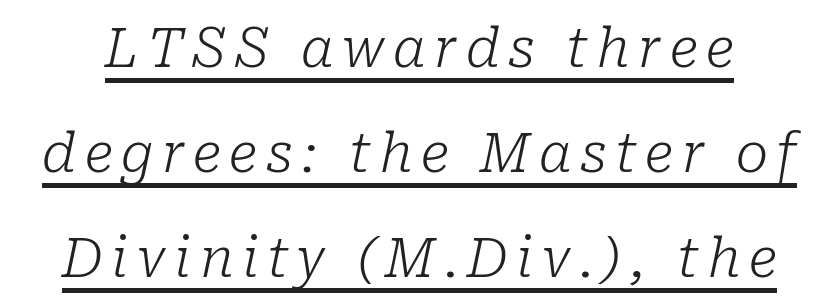
Q: Is the text bold? A: No.
Q: Is the text italic (slanted)? A: Yes, it leans right by about 10 degrees.
Q: Is the typeface a serif or a sans-serif typeface? A: Serif.
Q: Is the text underlined? A: Yes.
Q: Is the spacing between lines tight, normal or loose? A: Loose.
Q: Width (condensed, normal, or wide)? A: Normal.
Q: Stroke contrast? A: Low.
Q: x-height? A: Medium.
Q: Monospaced? A: No.
